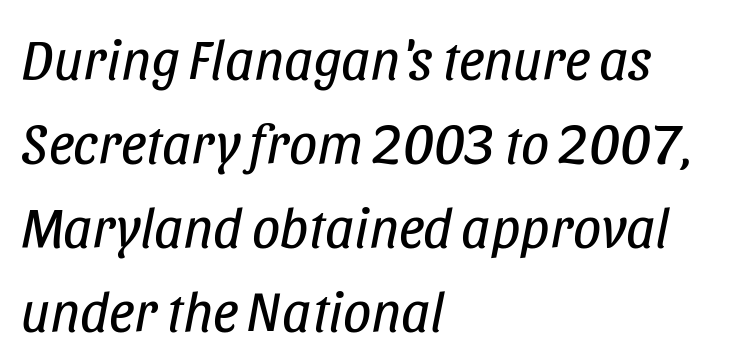
Q: Is the text bold? A: No.
Q: Is the text italic (slanted)? A: Yes, it leans right by about 11 degrees.
Q: Is the text underlined? A: No.
Q: How is the paragraph aligned? A: Left-aligned.
Q: Is the spacing between letters normal or unusually wide? A: Normal.
Q: Is the spacing between lines tight, normal or loose? A: Normal.
Q: Width (condensed, normal, or wide)? A: Condensed.
Q: Stroke contrast? A: Low.
Q: x-height? A: Large.
Q: Monospaced? A: No.
